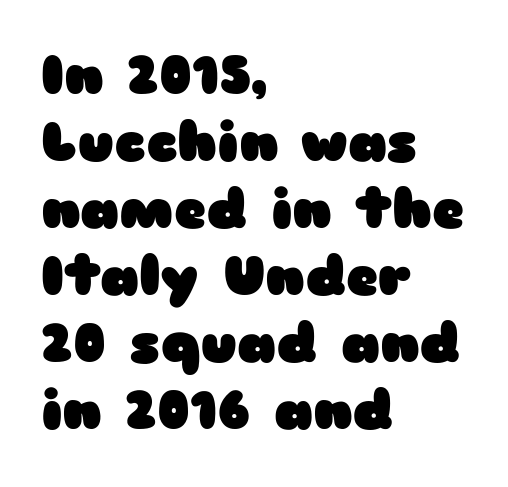
The typeface chosen for these lines omits serifs. Casual observation: everything's shoved over to the left. What stands out about the letter spacing? Nothing — it is the standard amount. Notice how the stems are strictly vertical — no italics here.
